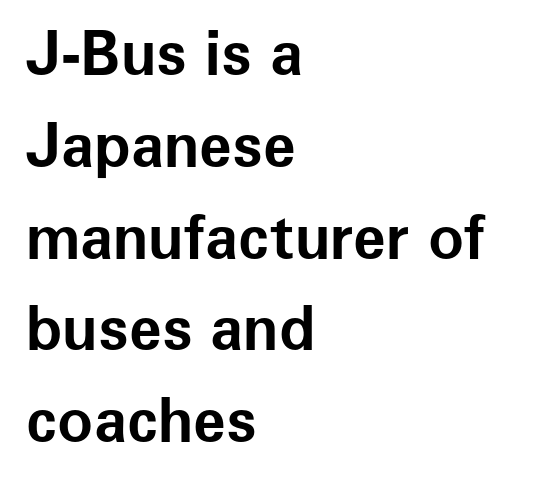
{"serif": "no", "italic": "no", "bold": "yes", "weight": "bold", "width": "normal", "stroke_contrast": "low", "x_height": "medium", "monospaced": "no", "underline": "no", "align": "left", "line_spacing": "normal", "line_spacing_ratio": 1.53, "letter_spacing": "normal", "letter_spacing_em": 0.0, "glyph_px": 60}
